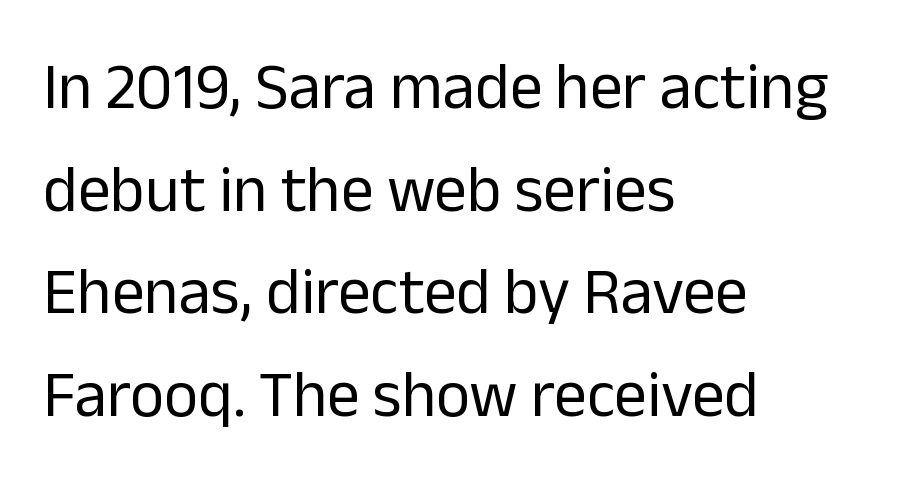
{"serif": "no", "italic": "no", "bold": "no", "weight": "regular", "width": "normal", "stroke_contrast": "low", "x_height": "medium", "monospaced": "no", "underline": "no", "align": "left", "line_spacing": "normal", "line_spacing_ratio": 1.58, "letter_spacing": "normal", "letter_spacing_em": 0.0, "glyph_px": 65}
